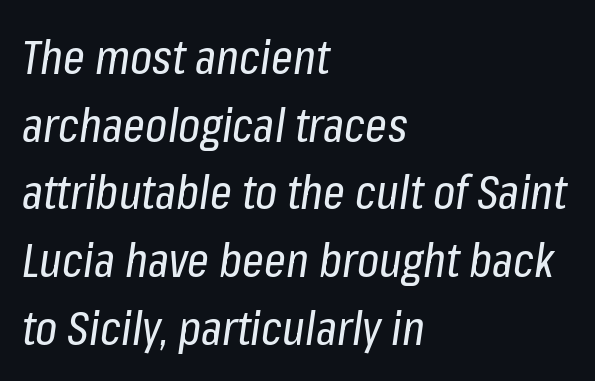
The image shows 48 px regular-weight, condensed type, italic (leaning right); set left-aligned, normal line spacing (1.41x), normal letter spacing, not underlined; low stroke contrast and a medium x-height.
